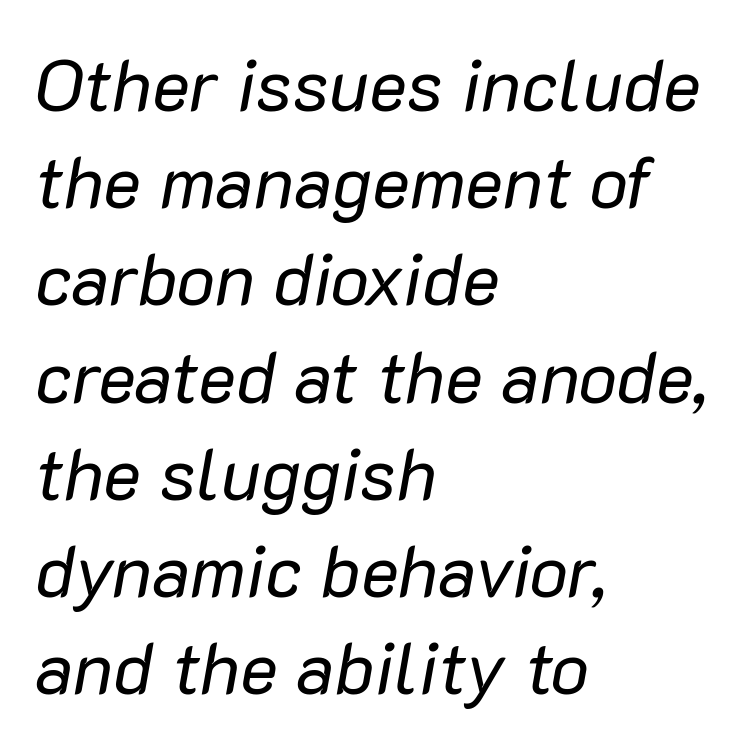
This sample is left-justified, so line endings fall wherever the words run out. This sample uses plain, unmodified letter spacing. The letters are slanted; this is an italic face. Each letter keeps its own natural width here, so spacing adapts to shape. Heft: none added — not bold. Notice how descenders clear the ascenders below comfortably — that's standard leading.
